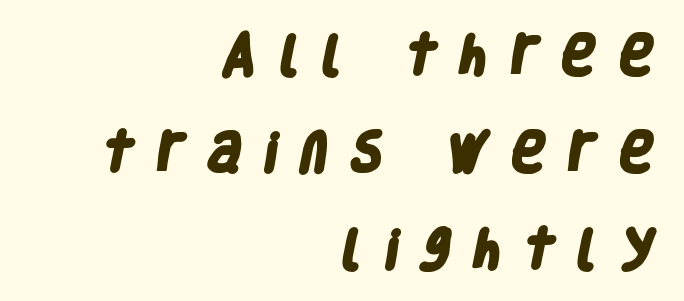
Q: Is the text bold? A: Yes.
Q: Is the typeface a serif or a sans-serif typeface? A: Sans-serif.
Q: Is the text underlined? A: No.
Q: How is the paragraph aligned? A: Right-aligned.
Q: Is the spacing between letters normal or unusually wide? A: Unusually wide.
Q: Is the spacing between lines tight, normal or loose? A: Loose.
Q: Width (condensed, normal, or wide)? A: Condensed.
Q: Stroke contrast? A: Low.
Q: x-height? A: Large.
Q: Monospaced? A: No.
